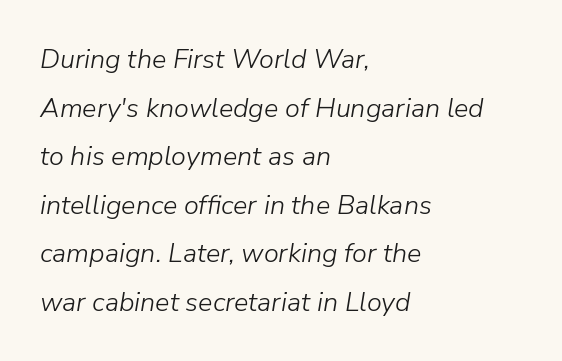
The image shows 27 px text type, italic (leaning right); set left-aligned, line spacing 1.8x, normal letter spacing, not underlined.
